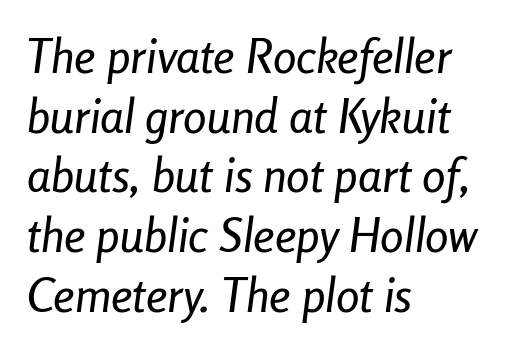
The image shows 47 px condensed type, italic (leaning right); set left-aligned, normal line spacing (1.27x), normal letter spacing, not underlined; low stroke contrast and a medium x-height.
